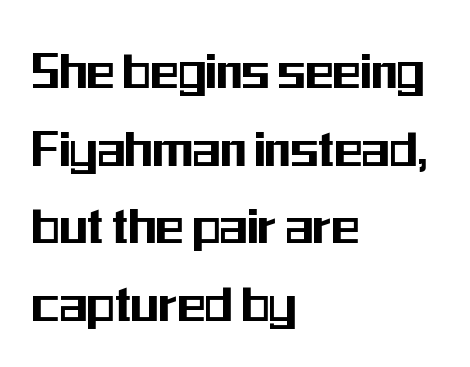
The image shows 58 px condensed sans-serif type, upright; set left-aligned, normal line spacing (1.34x), normal letter spacing, not underlined; medium stroke contrast and a medium x-height.
